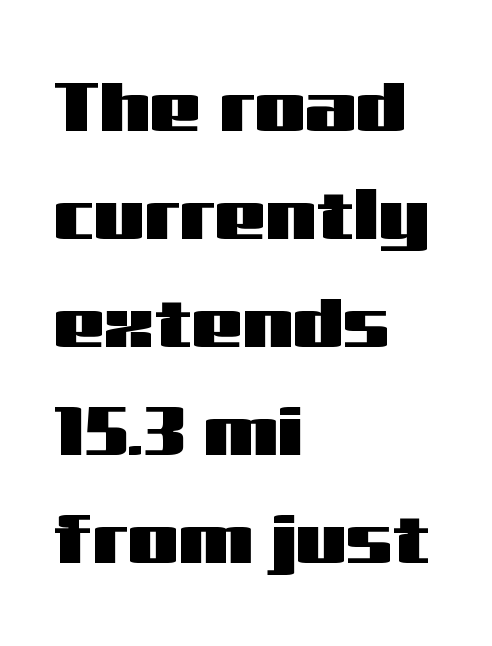
A typesetter would call this leading conventional body-copy spacing. Notice how the stems are strictly vertical — no italics here. Is this a fixed-width face? No — the glyphs have proportional, varying widths. The passage is arranged the way most books set body copy — flush left. Words appear dense and cohesive because spacing is normal. Look at the bottom of the vertical strokes: they stop flat, with no serifs.
